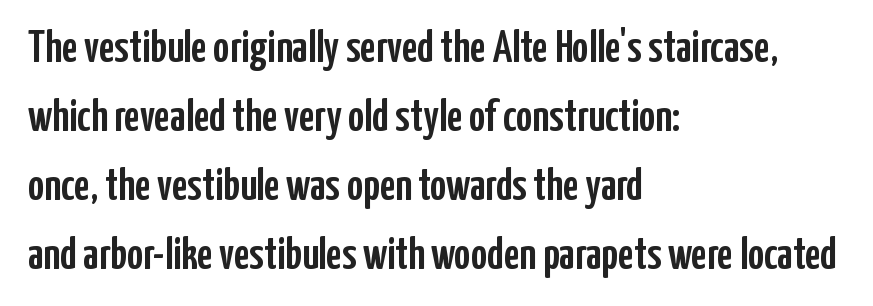
Vertically, the passage feels balanced, rows spaced as you'd expect. All the whitespace from short lines collects on the right. Looks like regular typesetting: each glyph gets only the width it needs. The type family on display is of the sans-serif kind. Nope, not italic — everything's standing straight.
